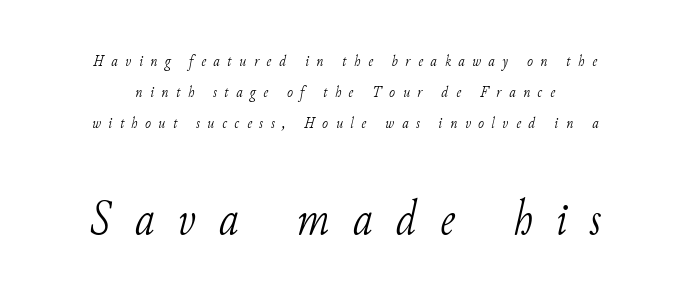
Q: Is the text bold? A: No.
Q: Is the text italic (slanted)? A: Yes, it leans right by about 11 degrees.
Q: Is the typeface a serif or a sans-serif typeface? A: Serif.
Q: Is the text underlined? A: No.
Q: Is the spacing between letters normal or unusually wide? A: Unusually wide.
Q: Is the spacing between lines tight, normal or loose? A: Loose.
Q: Which block of text is set in a larger size, the first (top) or the second (bottom)? A: The second (bottom) one.
Q: Width (condensed, normal, or wide)? A: Normal.
Q: Stroke contrast? A: Low.
Q: x-height? A: Small.
Q: Monospaced? A: No.
